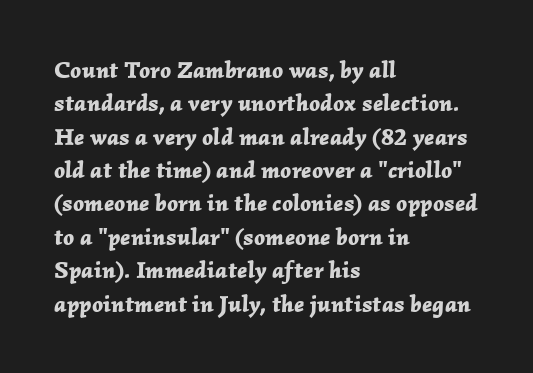
This sample uses an oblique cut, with every glyph tilted off the vertical. Just letters on the line, the space beneath them empty. This sample uses plain, unmodified letter spacing. Layout note: lines flush left. How would I describe the line gaps? Plain and ordinary. These words are printed bold, with thick strokes throughout.
